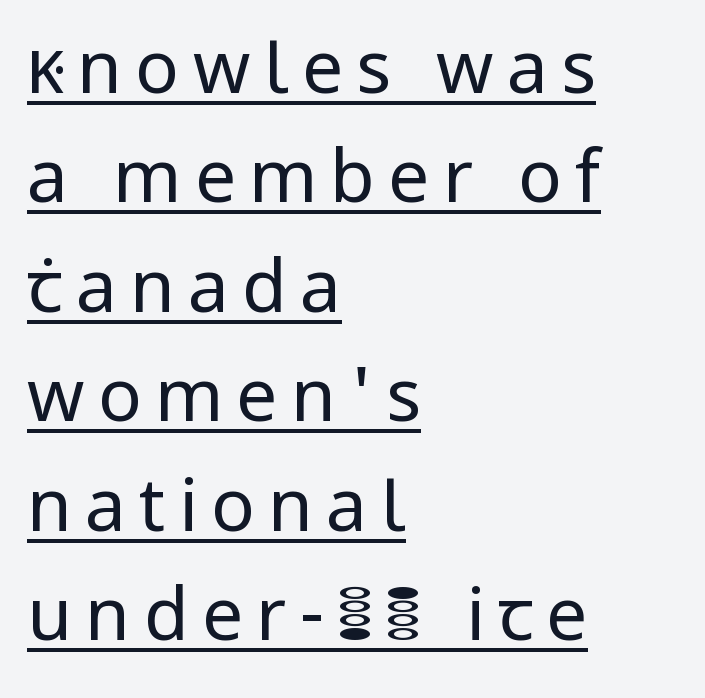
The image shows 73 px regular-weight sans-serif type, upright; set left-aligned, normal line spacing (1.5x), underlined; low stroke contrast and a medium x-height.
